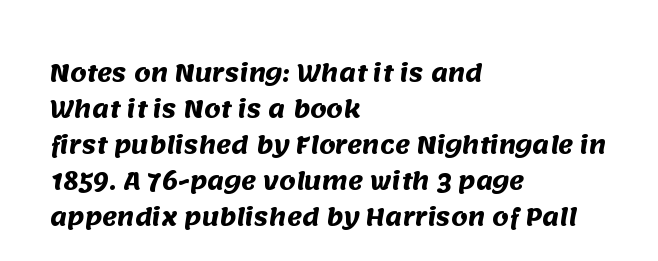
The setting favours the left margin, as ordinary paragraphs usually do. The rows are spaced the way most documents space them. The zone under the glyphs is completely vacant. Does extra space separate the letters? No, they use regular spacing.
